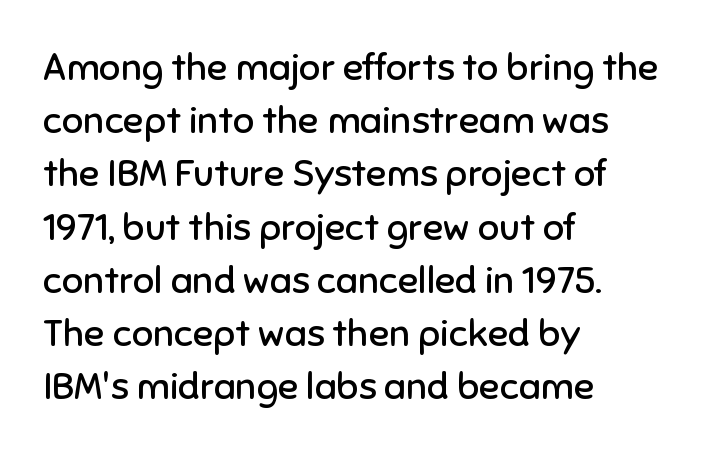
Q: Is the text bold? A: No.
Q: Is the text italic (slanted)? A: No, it is upright.
Q: Is the typeface a serif or a sans-serif typeface? A: Sans-serif.
Q: Is the text underlined? A: No.
Q: How is the paragraph aligned? A: Left-aligned.
Q: Is the spacing between letters normal or unusually wide? A: Normal.
Q: Is the spacing between lines tight, normal or loose? A: Normal.
Q: Width (condensed, normal, or wide)? A: Normal.
Q: Stroke contrast? A: Low.
Q: x-height? A: Medium.
Q: Monospaced? A: No.
